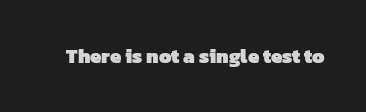
Q: Is the text bold? A: Yes.
Q: Is the text underlined? A: No.
Q: Is the spacing between letters normal or unusually wide? A: Normal.
